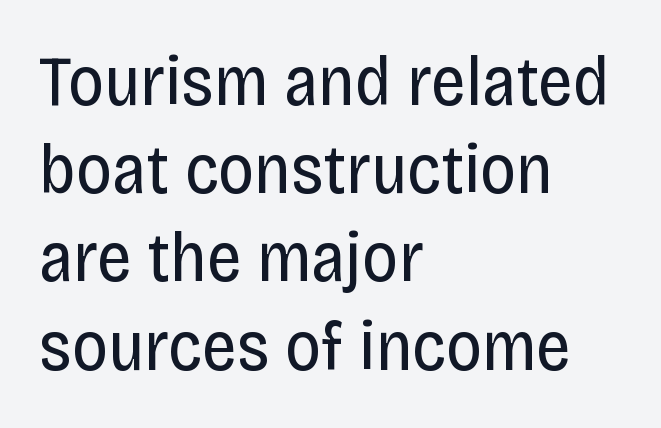
{"serif": "no", "italic": "no", "bold": "no", "weight": "regular", "width": "condensed", "stroke_contrast": "low", "x_height": "large", "monospaced": "no", "underline": "no", "align": "left", "line_spacing": "normal", "line_spacing_ratio": 1.26, "letter_spacing": "normal", "letter_spacing_em": 0.0, "glyph_px": 70}
